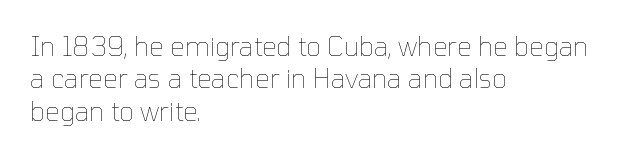
Line spacing here is normal. Nobody touched the tracking dial on this one. Quick note: underline off. Designer's note — italics off, roman on. The lines are quadded left.
